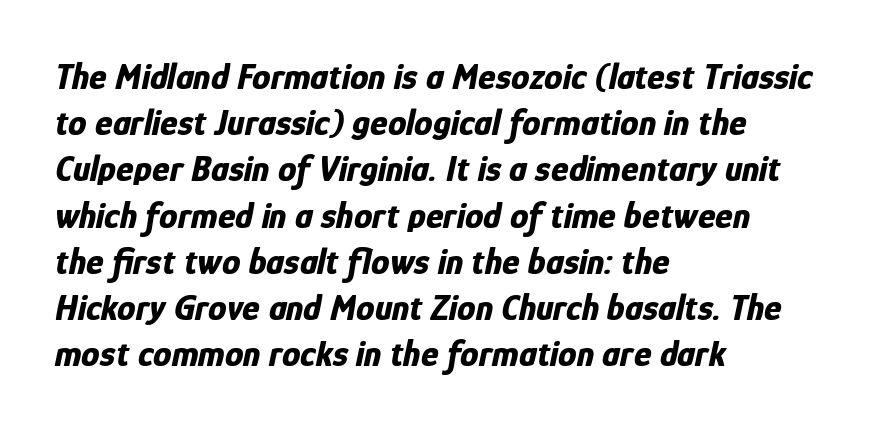
The image shows 37 px bold, condensed type, italic (leaning right); set left-aligned, normal line spacing (1.25x), normal letter spacing, not underlined; low stroke contrast and a medium x-height.
